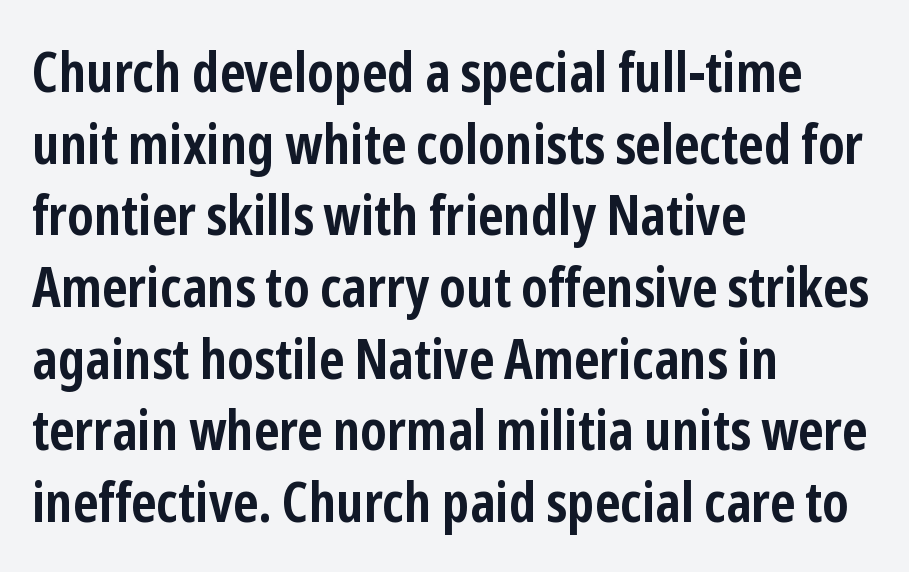
The image shows 56 px semibold, condensed sans-serif type, upright; set left-aligned, normal line spacing (1.28x), normal letter spacing, not underlined; low stroke contrast and a medium x-height.
